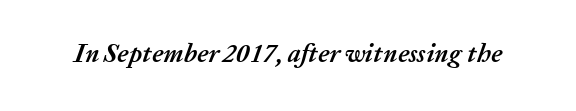
Letters rest on an invisible, unmarked baseline. Caption: bold face, heavy strokes. Looking at the ascenders, they clearly lean. Letter spacing: default.
